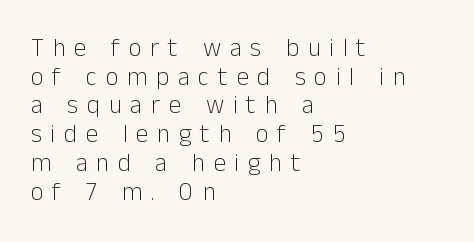
Q: Is the text bold? A: No.
Q: Is the text italic (slanted)? A: No, it is upright.
Q: Is the text underlined? A: No.
Q: How is the paragraph aligned? A: Left-aligned.
Q: Is the spacing between letters normal or unusually wide? A: Unusually wide.
Q: Is the spacing between lines tight, normal or loose? A: Tight.
